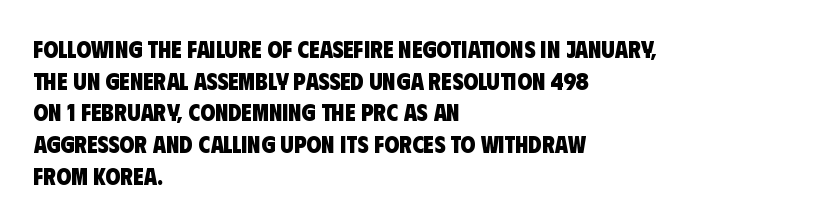
Q: Is the text bold? A: Yes.
Q: Is the text underlined? A: No.
Q: How is the paragraph aligned? A: Left-aligned.
Q: Is the spacing between letters normal or unusually wide? A: Normal.
Q: Is the spacing between lines tight, normal or loose? A: Normal.
